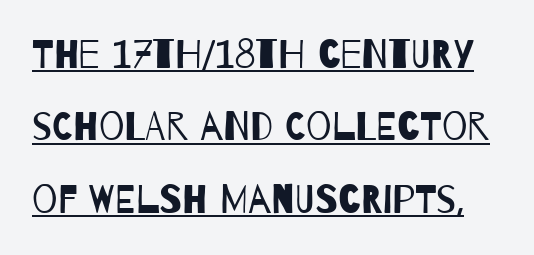
Q: Is the text bold? A: No.
Q: Is the typeface a serif or a sans-serif typeface? A: Sans-serif.
Q: Is the text underlined? A: Yes.
Q: Is the spacing between letters normal or unusually wide? A: Normal.
Q: Width (condensed, normal, or wide)? A: Condensed.
Q: Stroke contrast? A: Low.
Q: x-height? A: Large.
Q: Monospaced? A: No.
